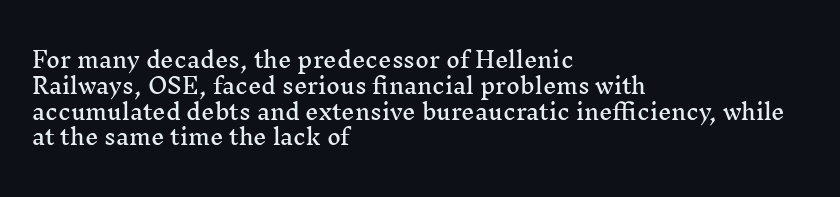
{"italic": "no", "underline": "no", "align": "left", "line_spacing_ratio": 1.23, "letter_spacing": "normal", "letter_spacing_em": 0.0, "glyph_px": 21}
